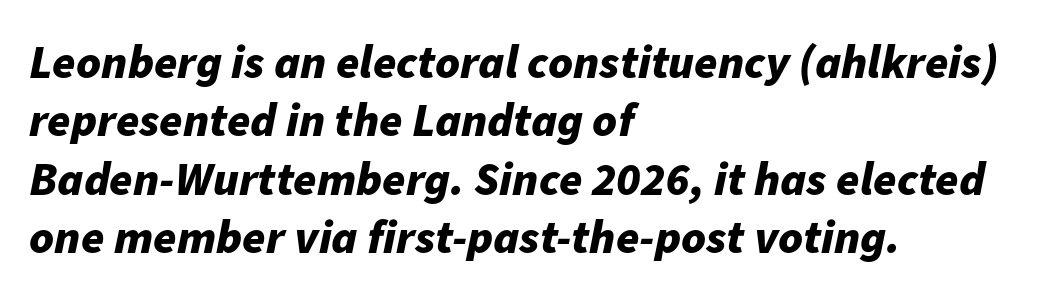
The font's italic variant was chosen for this text. A bare baseline throughout the passage. Each letter keeps its own natural width here, so spacing adapts to shape. Where is the straight margin? On the left.
